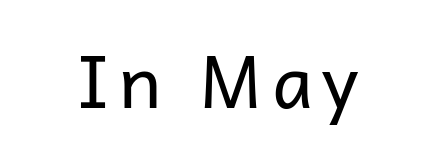
The image shows 73 px regular-weight sans-serif type, upright; set not underlined; low stroke contrast and a medium x-height.
